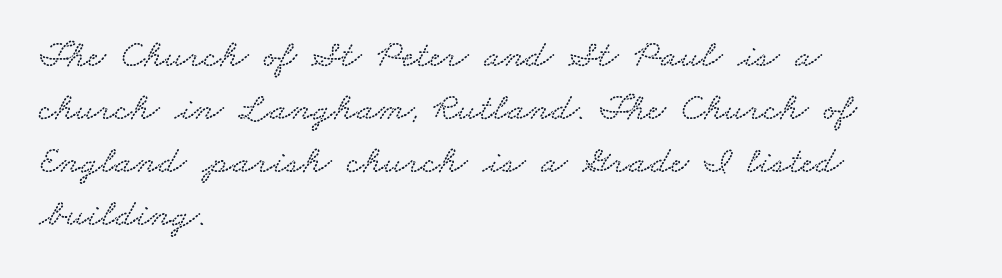
{"width": "wide", "stroke_contrast": "low", "x_height": "small", "monospaced": "no", "underline": "no", "align": "left", "line_spacing": "normal", "line_spacing_ratio": 1.36, "letter_spacing": "normal", "letter_spacing_em": 0.0, "glyph_px": 39}
